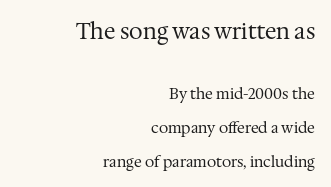
{"italic": "no", "bold": "no", "underline": "no", "align": "right", "line_spacing": "loose", "line_spacing_ratio": 2.25, "letter_spacing": "normal", "letter_spacing_em": 0.0, "larger_block": "first", "size_ratio": 1.47, "glyph_px": 22}
